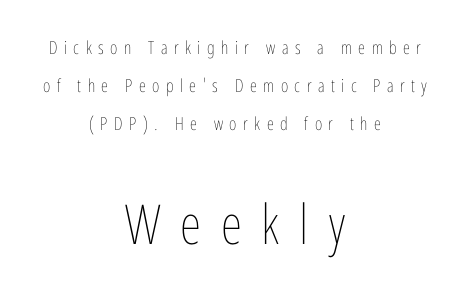
The image shows 55 px thin, condensed type, upright; set centered, loose line spacing (2.12x), unusually wide letter spacing (+0.36 em), not underlined; the second (bottom) block is 3.06x larger; low stroke contrast and a medium x-height.
